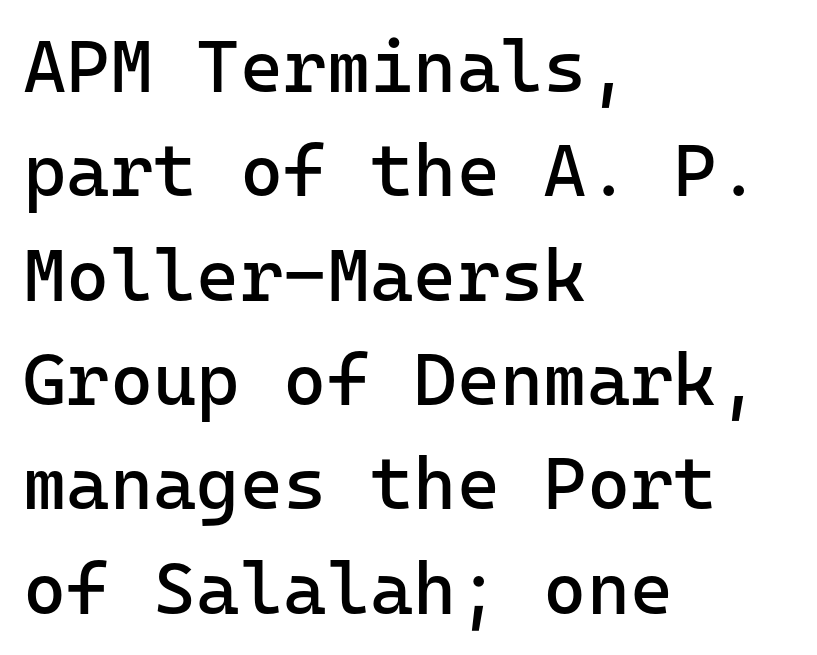
Q: Is the text bold? A: No.
Q: Is the text italic (slanted)? A: No, it is upright.
Q: Is the typeface a serif or a sans-serif typeface? A: Sans-serif.
Q: Is the text underlined? A: No.
Q: How is the paragraph aligned? A: Left-aligned.
Q: Is the spacing between letters normal or unusually wide? A: Normal.
Q: Is the spacing between lines tight, normal or loose? A: Normal.
Q: Width (condensed, normal, or wide)? A: Normal.
Q: Stroke contrast? A: Low.
Q: x-height? A: Medium.
Q: Monospaced? A: Yes.
